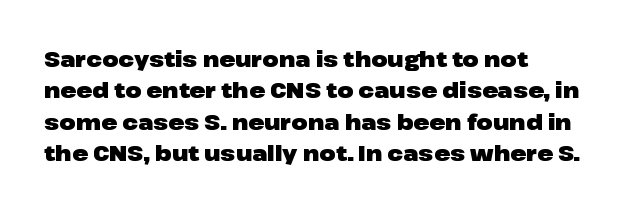
The image shows 21 px bold type, upright; set left-aligned, normal line spacing (1.5x), normal letter spacing, not underlined.
